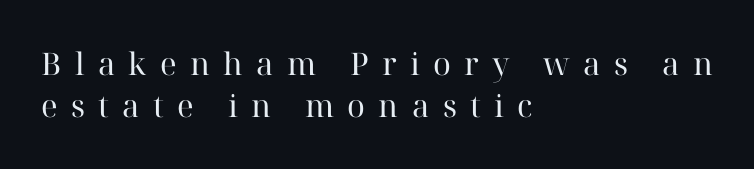
Q: Is the text bold? A: No.
Q: Is the text italic (slanted)? A: No, it is upright.
Q: Is the typeface a serif or a sans-serif typeface? A: Serif.
Q: Is the text underlined? A: No.
Q: How is the paragraph aligned? A: Left-aligned.
Q: Is the spacing between letters normal or unusually wide? A: Unusually wide.
Q: Is the spacing between lines tight, normal or loose? A: Normal.
Q: Width (condensed, normal, or wide)? A: Normal.
Q: Stroke contrast? A: High.
Q: x-height? A: Medium.
Q: Monospaced? A: No.
